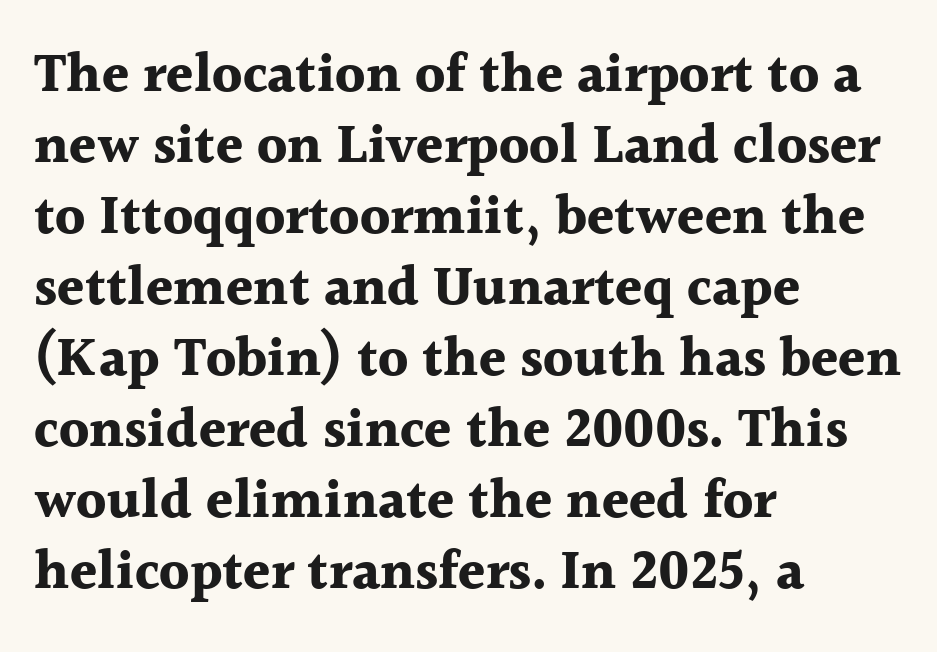
Q: Is the text bold? A: Yes.
Q: Is the text italic (slanted)? A: No, it is upright.
Q: Is the typeface a serif or a sans-serif typeface? A: Serif.
Q: Is the text underlined? A: No.
Q: How is the paragraph aligned? A: Left-aligned.
Q: Is the spacing between letters normal or unusually wide? A: Normal.
Q: Is the spacing between lines tight, normal or loose? A: Normal.
Q: Width (condensed, normal, or wide)? A: Normal.
Q: x-height? A: Medium.
Q: Monospaced? A: No.
